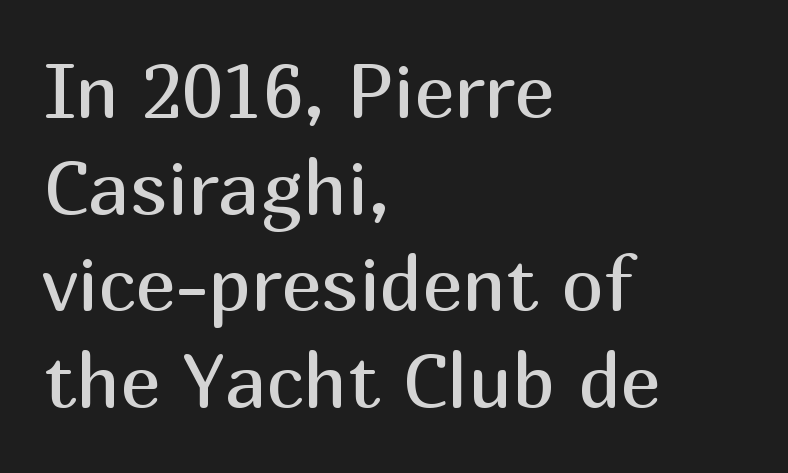
Here the designer chose a conventional face with non-uniform glyph widths. These lines are set flush left with a ragged right edge. A quiet, ordinary-to-light weight characterises the typeface. This rendering leaves character spacing at its baseline value. Students, observe: this is what conventionally led text looks like.
